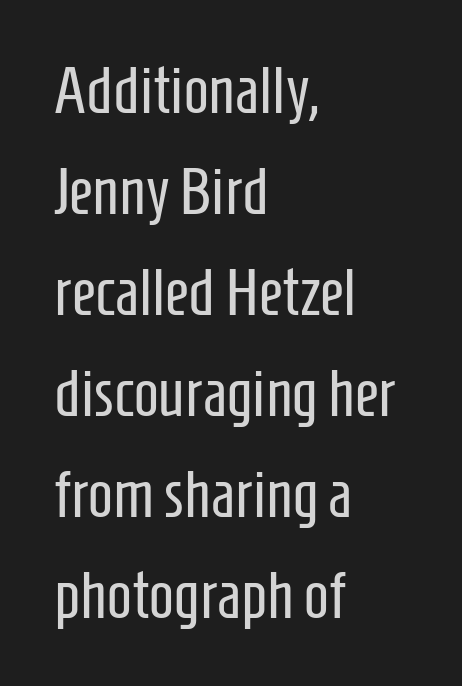
If you drew a ruler down the left edge, every line would touch it. Each word holds together tightly as a unit, with standard inter-letter gaps. Serif or sans? Sans — the stroke terminals are bare. Beneath every word, the page is bare. Unlike italic type, these characters show no tilt at all.
